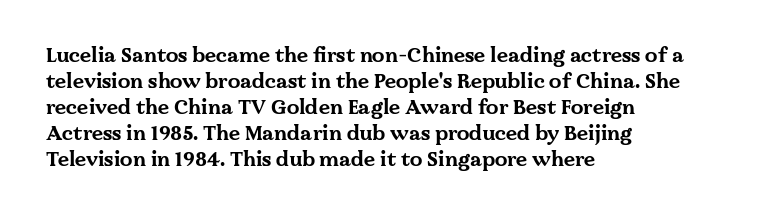
{"italic": "no", "bold": "yes", "underline": "no", "align": "left", "line_spacing": "normal", "line_spacing_ratio": 1.3, "letter_spacing": "normal", "letter_spacing_em": 0.0, "glyph_px": 20}
